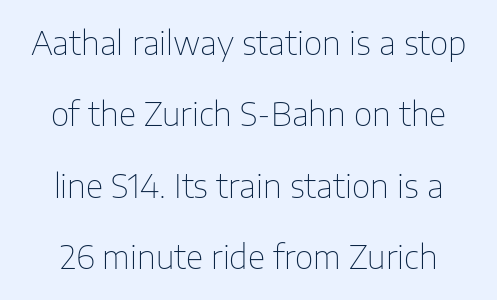
Nope, not italic — everything's standing straight. Character widths vary here, with narrow letters taking less room than wide ones. Glyph-to-glyph distance matches everyday printed text. A bare baseline throughout the passage. The designer dialed line spacing up above the default. This rendering employs a face without finishing strokes, i.e., a sans-serif.
